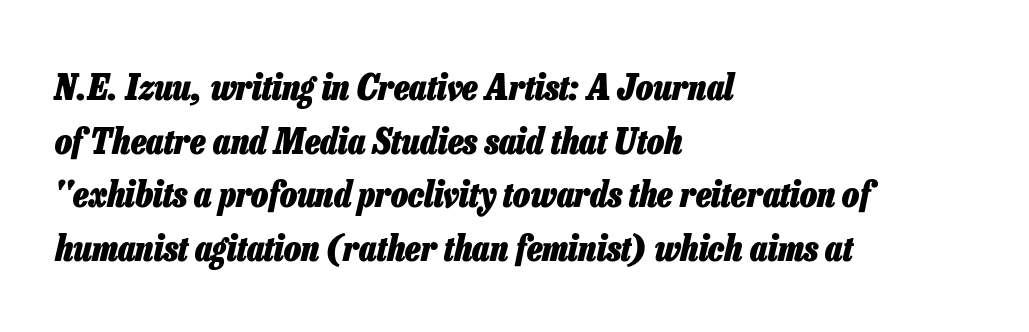
{"italic": "yes", "lean": "right", "slant_degrees": 13, "bold": "yes", "weight": "heavy", "width": "condensed", "stroke_contrast": "low", "x_height": "medium", "monospaced": "no", "underline": "no", "align": "left", "line_spacing": "normal", "line_spacing_ratio": 1.49, "letter_spacing": "normal", "letter_spacing_em": 0.0, "glyph_px": 36}
